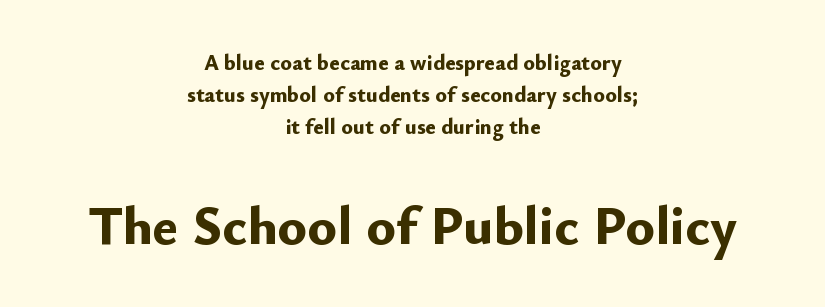
{"serif": "no", "italic": "no", "bold": "yes", "weight": "bold", "width": "normal", "stroke_contrast": "low", "x_height": "small", "monospaced": "no", "underline": "no", "align": "center", "line_spacing": "normal", "line_spacing_ratio": 1.46, "letter_spacing": "normal", "letter_spacing_em": 0.0, "larger_block": "second", "size_ratio": 2.5, "glyph_px": 55}
